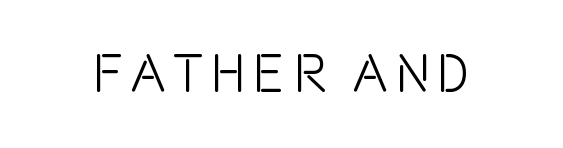
Q: Is the text italic (slanted)? A: No, it is upright.
Q: Is the typeface a serif or a sans-serif typeface? A: Sans-serif.
Q: Is the text underlined? A: No.
Q: Width (condensed, normal, or wide)? A: Condensed.
Q: x-height? A: Large.
Q: Monospaced? A: No.
